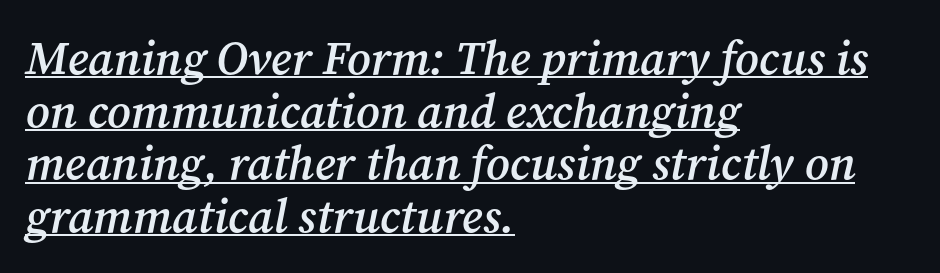
The image shows 47 px semibold serif type, italic (leaning right); set left-aligned, tight line spacing (1.12x), normal letter spacing, underlined; medium stroke contrast and a medium x-height.
